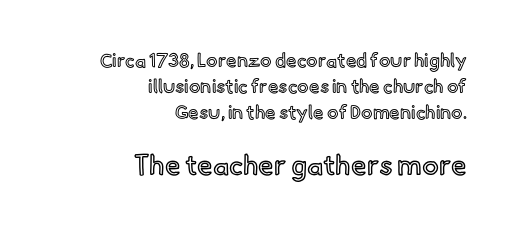
Q: Is the text italic (slanted)? A: No, it is upright.
Q: Is the text underlined? A: No.
Q: How is the paragraph aligned? A: Right-aligned.
Q: Is the spacing between letters normal or unusually wide? A: Normal.
Q: Is the spacing between lines tight, normal or loose? A: Normal.
Q: Which block of text is set in a larger size, the first (top) or the second (bottom)? A: The second (bottom) one.
Q: Width (condensed, normal, or wide)? A: Normal.
Q: x-height? A: Small.
Q: Monospaced? A: No.
